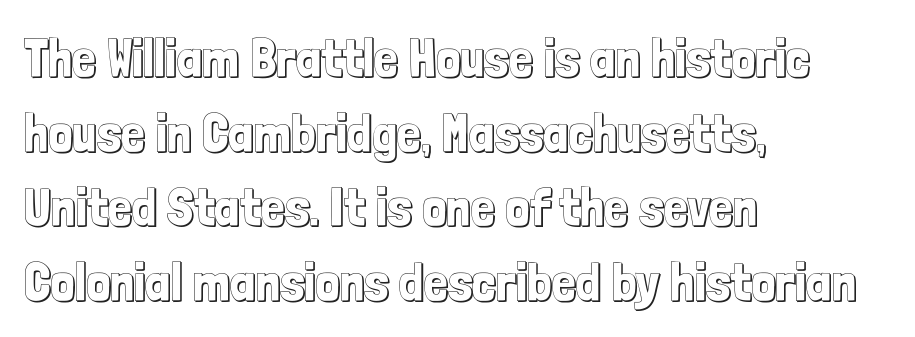
{"italic": "no", "width": "condensed", "x_height": "medium", "monospaced": "no", "underline": "no", "align": "left", "line_spacing": "normal", "line_spacing_ratio": 1.38, "letter_spacing": "normal", "letter_spacing_em": 0.0, "glyph_px": 54}
